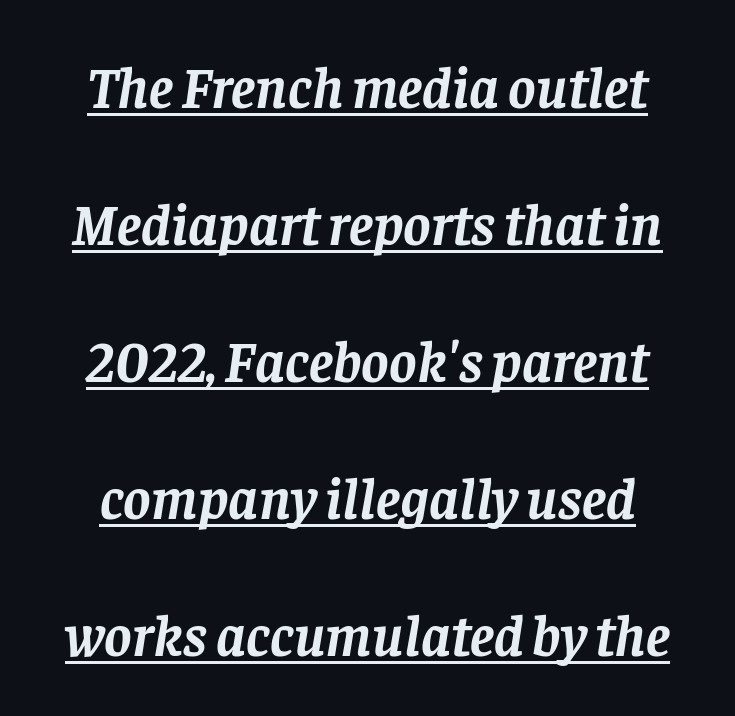
Spacing verdict: proportional, widths tailored to each character. Weight: bold. Observe the serifs anchoring each vertical stroke in this sample. In terms of leading, this rendering errs on the spacious side. Slanted lettering throughout. You can see a thin bar hugging the bottom of the glyphs.
